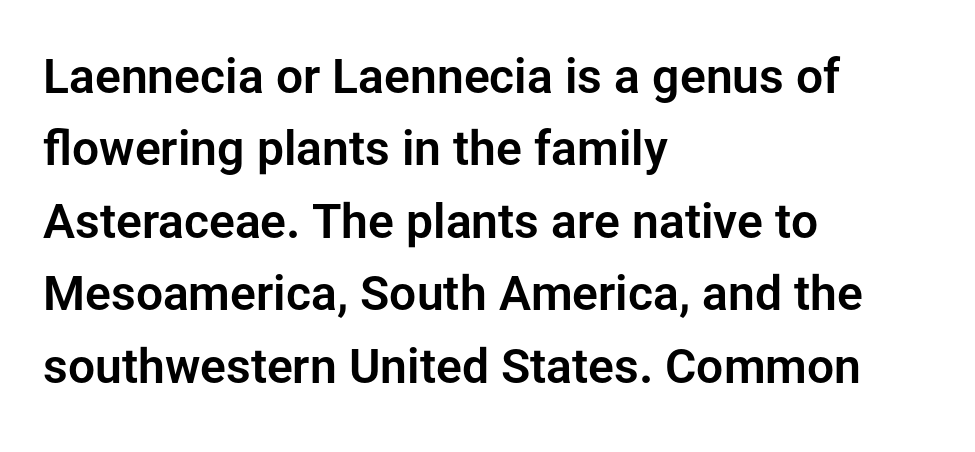
{"serif": "no", "italic": "no", "width": "normal", "stroke_contrast": "low", "x_height": "medium", "monospaced": "no", "underline": "no", "align": "left", "line_spacing": "normal", "line_spacing_ratio": 1.51, "letter_spacing": "normal", "letter_spacing_em": 0.0, "glyph_px": 48}
